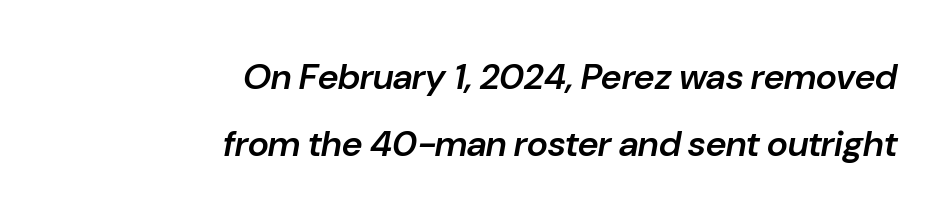
The image shows 36 px semibold type, italic (leaning right); set right-aligned, line spacing 1.85x, normal letter spacing, not underlined; low stroke contrast and a medium x-height.
